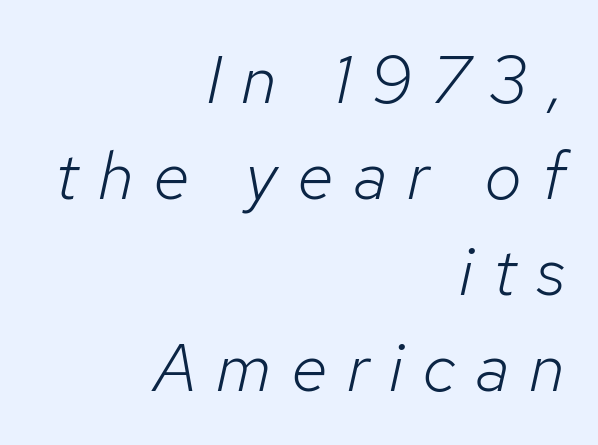
Q: Is the text bold? A: No.
Q: Is the text italic (slanted)? A: Yes, it leans right by about 12 degrees.
Q: Is the text underlined? A: No.
Q: How is the paragraph aligned? A: Right-aligned.
Q: Is the spacing between letters normal or unusually wide? A: Unusually wide.
Q: Is the spacing between lines tight, normal or loose? A: Normal.
Q: Width (condensed, normal, or wide)? A: Normal.
Q: Stroke contrast? A: Low.
Q: x-height? A: Medium.
Q: Monospaced? A: No.
